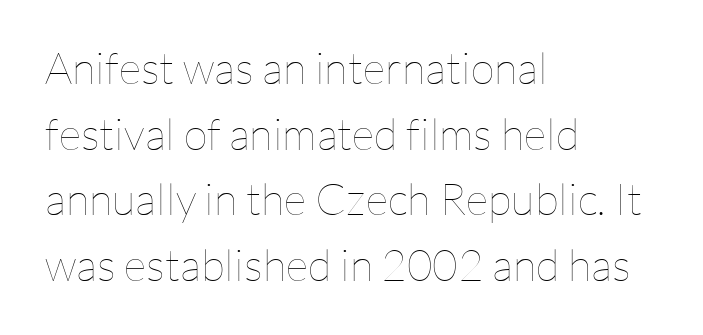
The image shows 44 px thin type, upright; set left-aligned, normal line spacing (1.49x), normal letter spacing, not underlined; low stroke contrast and a medium x-height.
